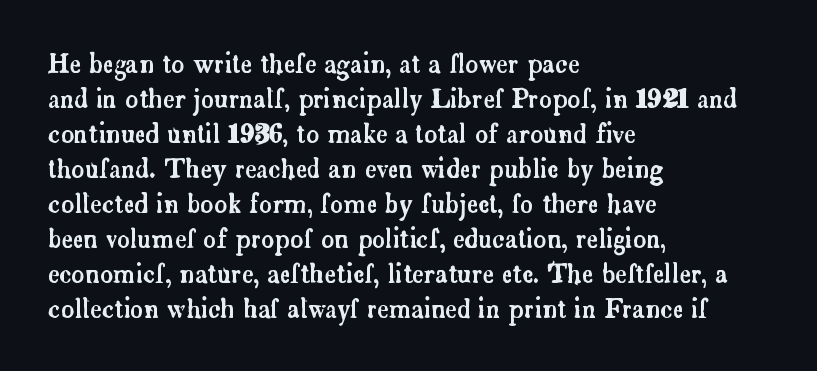
Q: Is the text italic (slanted)? A: No, it is upright.
Q: Is the text underlined? A: No.
Q: How is the paragraph aligned? A: Left-aligned.
Q: Is the spacing between letters normal or unusually wide? A: Normal.
Q: Is the spacing between lines tight, normal or loose? A: Normal.
